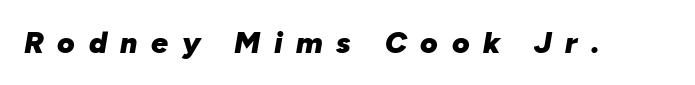
Q: Is the text bold? A: Yes.
Q: Is the text italic (slanted)? A: Yes, it leans right by about 10 degrees.
Q: Is the text underlined? A: No.
Q: Is the spacing between letters normal or unusually wide? A: Unusually wide.
Q: Width (condensed, normal, or wide)? A: Normal.
Q: Stroke contrast? A: Low.
Q: x-height? A: Medium.
Q: Monospaced? A: No.
